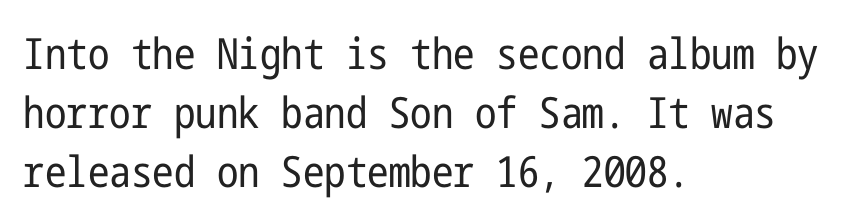
The image shows 43 px regular-weight, condensed sans-serif type, upright; set left-aligned, normal line spacing (1.37x), normal letter spacing, not underlined; low stroke contrast and a medium x-height.
